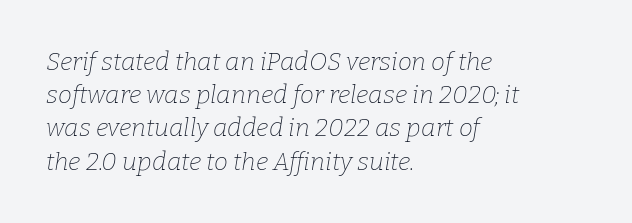
The image shows 25 px text type, italic (leaning right); set left-aligned, normal line spacing (1.33x), normal letter spacing, not underlined.
